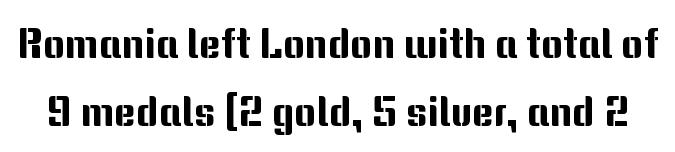
The image shows 42 px sans-serif type, upright; set normal line spacing (1.61x), normal letter spacing, not underlined; medium stroke contrast and a medium x-height.
